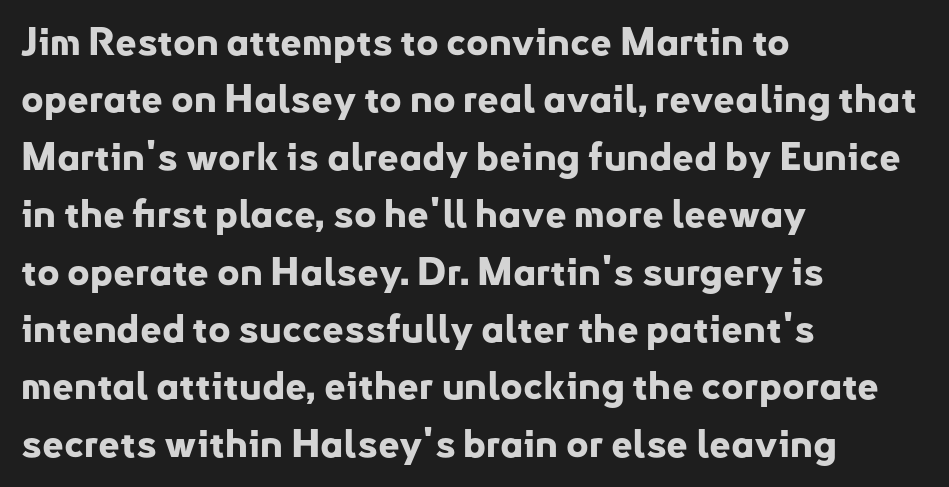
{"serif": "no", "italic": "no", "bold": "yes", "weight": "bold", "width": "normal", "stroke_contrast": "low", "x_height": "small", "monospaced": "no", "underline": "no", "align": "left", "line_spacing": "normal", "line_spacing_ratio": 1.51, "letter_spacing": "normal", "letter_spacing_em": 0.0, "glyph_px": 38}
